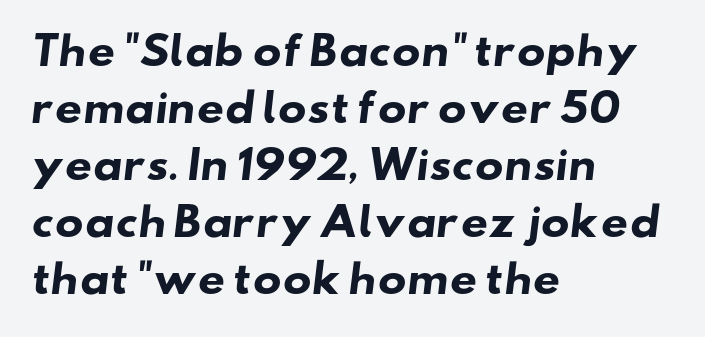
{"serif": "no", "bold": "yes", "weight": "heavy", "width": "wide", "stroke_contrast": "low", "x_height": "small", "monospaced": "no", "underline": "no", "align": "left", "line_spacing": "normal", "line_spacing_ratio": 1.5, "letter_spacing": "normal", "letter_spacing_em": 0.0, "glyph_px": 38}
